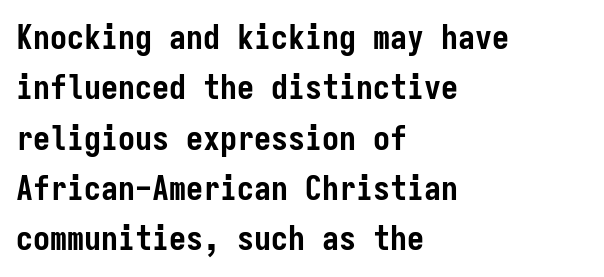
Descender tails drop into unmarked territory. This sample is left-justified, so line endings fall wherever the words run out. Does the leading feel generous? No, just average. Spacing between characters is what you'd get straight out of the box. These lines are rendered in a fixed-pitch font.
